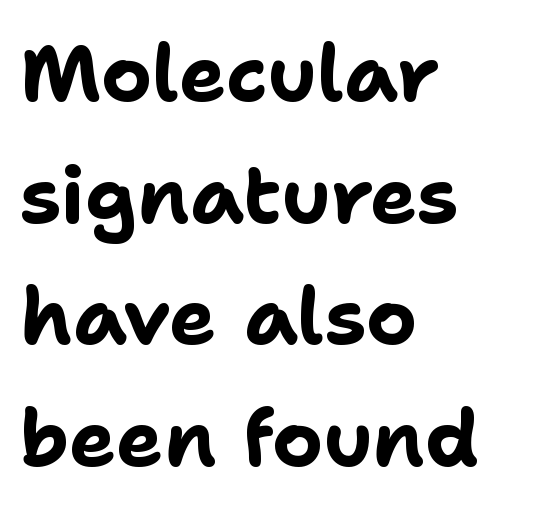
{"serif": "no", "italic": "no", "bold": "yes", "weight": "bold", "width": "normal", "stroke_contrast": "low", "x_height": "medium", "monospaced": "no", "underline": "no", "align": "left", "line_spacing": "normal", "line_spacing_ratio": 1.54, "letter_spacing": "normal", "letter_spacing_em": 0.0, "glyph_px": 79}
